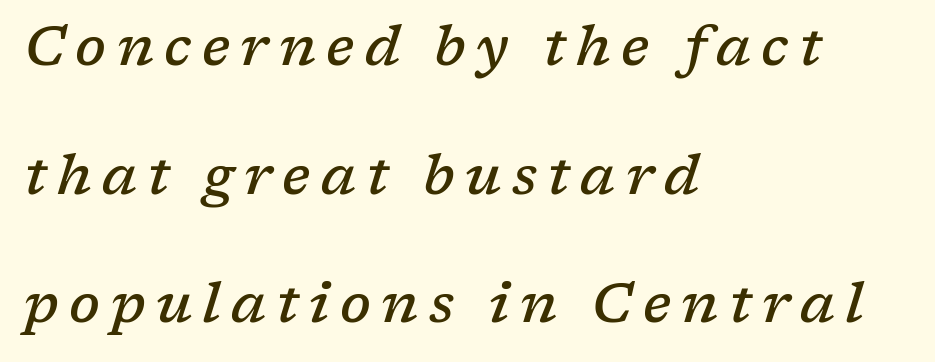
{"serif": "yes", "italic": "yes", "lean": "right", "slant_degrees": 17, "bold": "semi", "weight": "semibold", "width": "normal", "stroke_contrast": "low", "x_height": "medium", "monospaced": "no", "underline": "no", "align": "left", "line_spacing": "loose", "line_spacing_ratio": 2.34, "glyph_px": 55}
